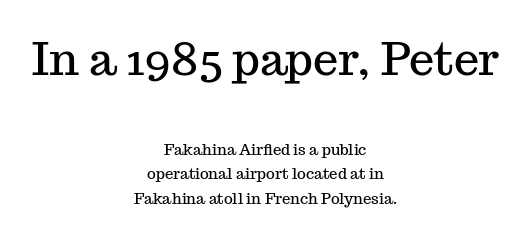
The image shows 45 px serif type, upright; set centered, normal line spacing (1.64x), normal letter spacing, not underlined; the first (top) block is 3.0x larger; medium stroke contrast and a medium x-height.
